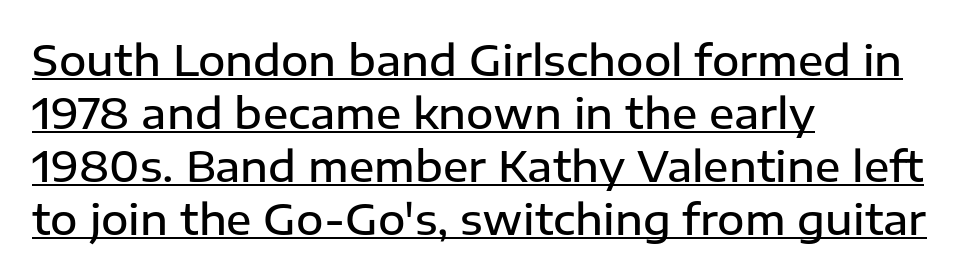
{"serif": "no", "italic": "no", "bold": "semi", "weight": "semibold", "width": "normal", "stroke_contrast": "low", "x_height": "medium", "monospaced": "no", "underline": "yes", "align": "left", "line_spacing": "normal", "line_spacing_ratio": 1.26, "letter_spacing": "normal", "letter_spacing_em": 0.0, "glyph_px": 42}
